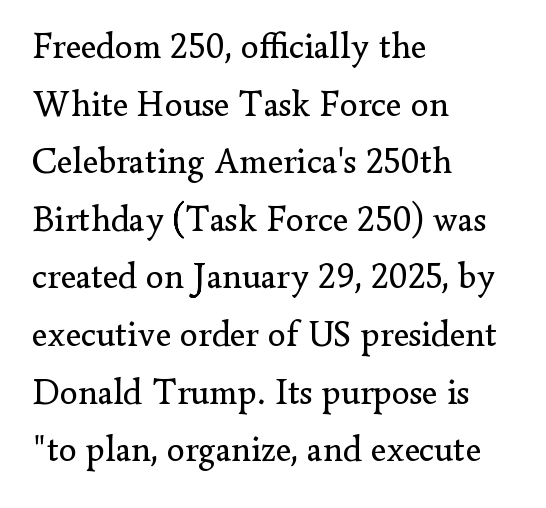
The image shows 36 px regular-weight serif type, upright; set left-aligned, normal line spacing (1.6x), normal letter spacing, not underlined; low stroke contrast and a small x-height.
